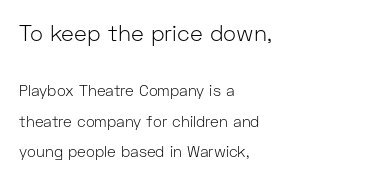
The image shows 22 px text type, upright; set left-aligned, loose line spacing (2.03x), normal letter spacing, not underlined; the first (top) block is 1.47x larger.
